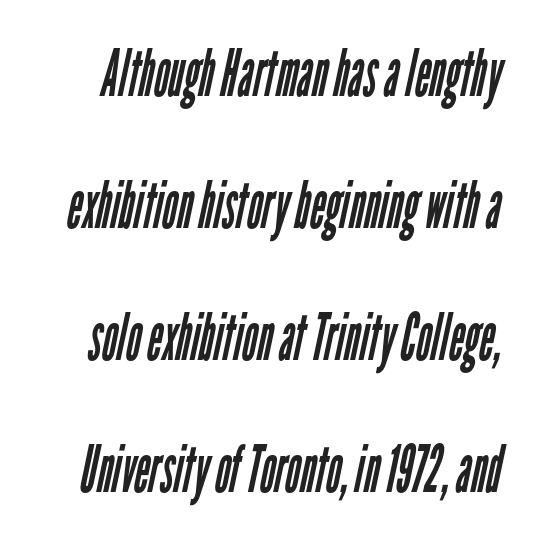
{"serif": "no", "bold": "no", "weight": "regular", "width": "condensed", "stroke_contrast": "low", "x_height": "medium", "monospaced": "no", "underline": "no", "line_spacing": "loose", "line_spacing_ratio": 2.03, "letter_spacing": "normal", "letter_spacing_em": 0.0, "glyph_px": 65}
